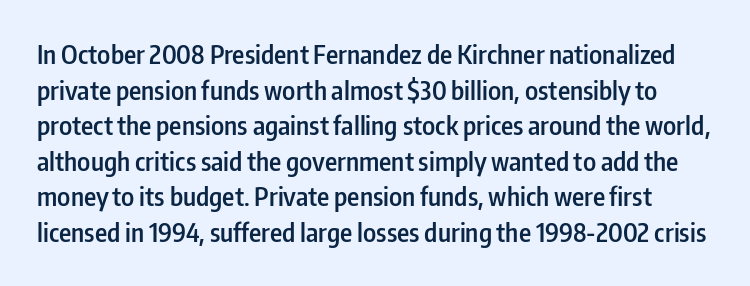
The foot of each line stays bare and open. The passage shown is semibold, sitting just below true bold. Nope, not italic — everything's standing straight. In terms of leading, this rendering sits right in the middle. Tracking here is standard; glyphs follow each other at the usual distance.
